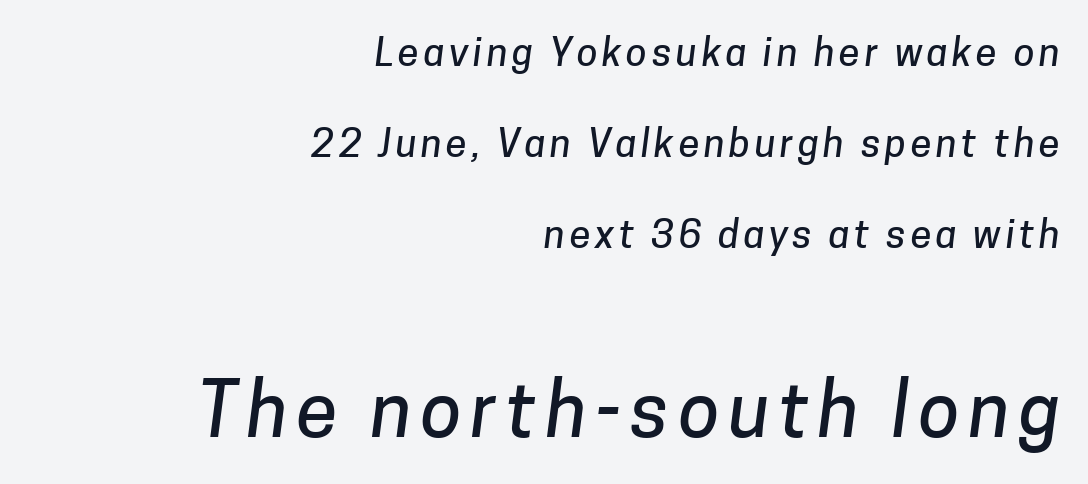
Notice the wide empty band between every row — that's loose leading. The designer went with a sans here, leaving each stem footless. The letters advance in unequal steps, a hallmark of proportional type. Does the bottom block carry the larger type? Yes, it does.
